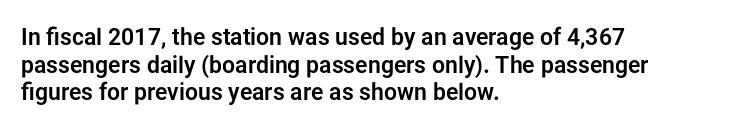
The line texture is even and compact thanks to regular tracking. These lines stack with their left ends in a neat column. The lettering stays uniformly vertical, giving the passage a roman look. Check the space under the baseline: it is left empty.
